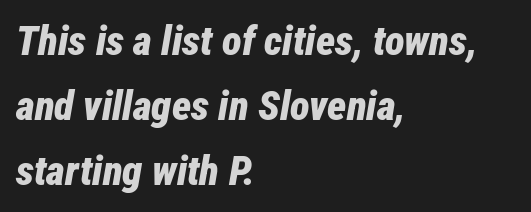
How would I describe the line gaps? Plain and ordinary. Rendered with sloped, italic letterforms. One-word summary of the alignment: left. Clear beneath every line of the passage.
